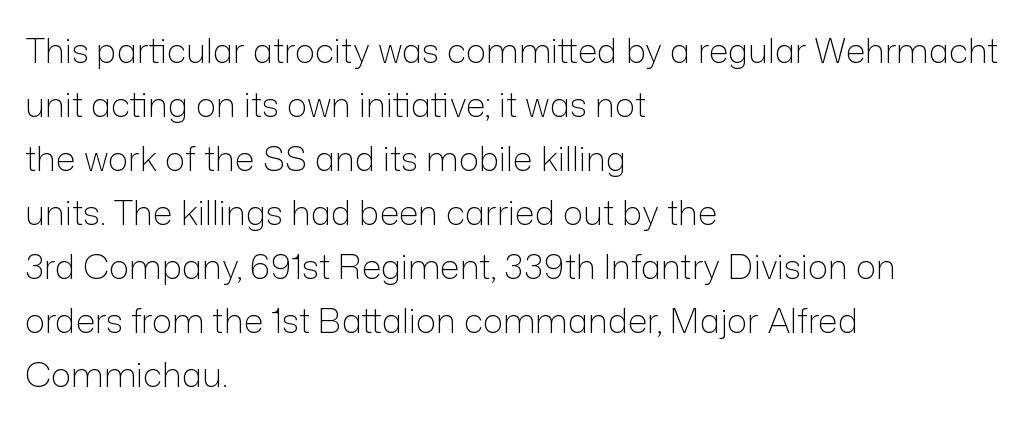
Line spacing here is normal. In CSS terms this would be text-align: left. Type without underlining. Nothing sits at the stroke ends, so this counts as sans-serif. The letters advance in unequal steps, a hallmark of proportional type. On a weight scale, this lands at 450 or below.
